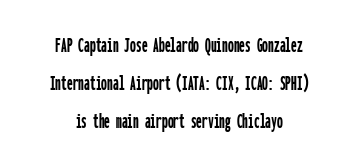
Characters remain perfectly vertical along every line. Bare-footed words on every line. The rows are spaced the way most documents space them. If you folded the block vertically in half, each line would mirror itself in length. Caption: standard tracking, unaltered.
